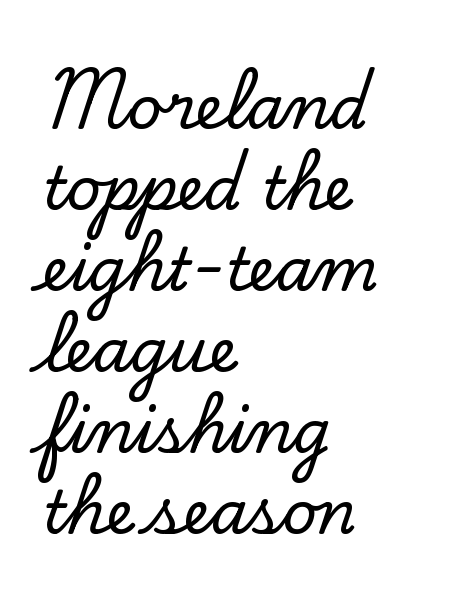
The image shows 60 px serif type; set left-aligned, normal line spacing (1.35x), normal letter spacing, not underlined; low stroke contrast and a small x-height.
